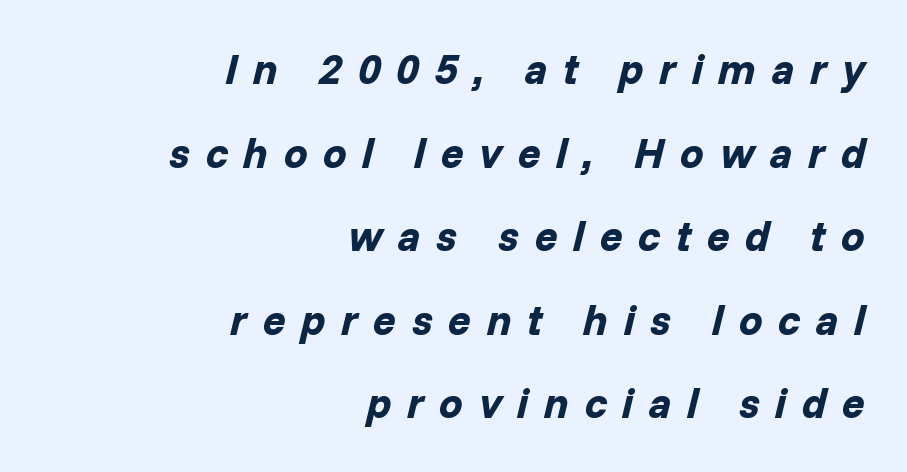
Q: Is the text bold? A: Yes.
Q: Is the text italic (slanted)? A: Yes, it leans right by about 14 degrees.
Q: Is the text underlined? A: No.
Q: How is the paragraph aligned? A: Right-aligned.
Q: Is the spacing between letters normal or unusually wide? A: Unusually wide.
Q: Is the spacing between lines tight, normal or loose? A: Loose.
Q: Width (condensed, normal, or wide)? A: Normal.
Q: Stroke contrast? A: Low.
Q: x-height? A: Medium.
Q: Monospaced? A: No.
